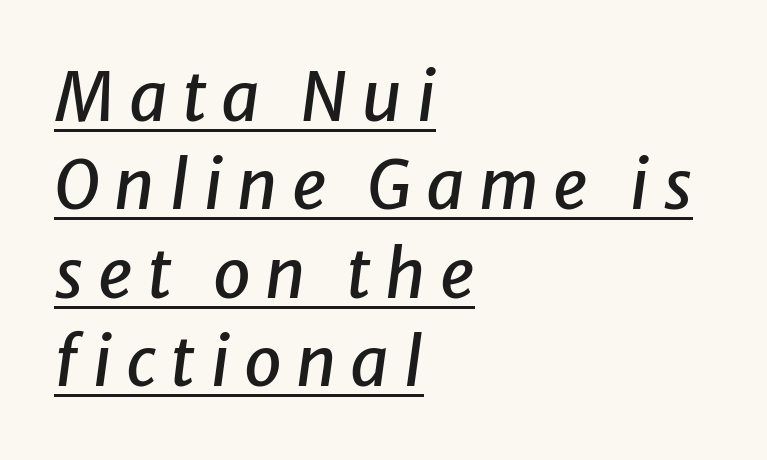
The image shows 68 px text type, italic (leaning right); set left-aligned, normal line spacing (1.3x), unusually wide letter spacing (+0.21 em), underlined; low stroke contrast and a medium x-height.
